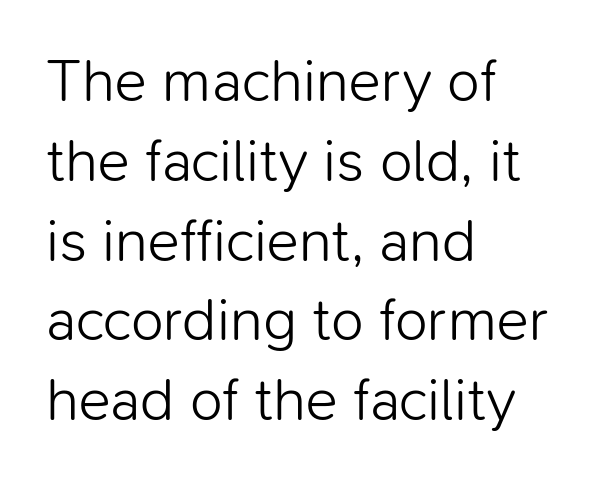
Q: Is the text bold? A: No.
Q: Is the text italic (slanted)? A: No, it is upright.
Q: Is the typeface a serif or a sans-serif typeface? A: Sans-serif.
Q: Is the text underlined? A: No.
Q: How is the paragraph aligned? A: Left-aligned.
Q: Is the spacing between letters normal or unusually wide? A: Normal.
Q: Is the spacing between lines tight, normal or loose? A: Normal.
Q: Width (condensed, normal, or wide)? A: Normal.
Q: Stroke contrast? A: Low.
Q: x-height? A: Medium.
Q: Monospaced? A: No.
